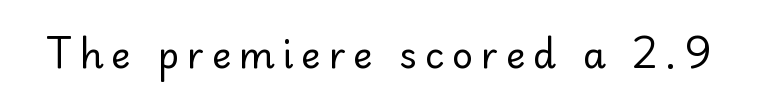
Q: Is the text bold? A: No.
Q: Is the text italic (slanted)? A: No, it is upright.
Q: Is the typeface a serif or a sans-serif typeface? A: Sans-serif.
Q: Is the text underlined? A: No.
Q: Is the spacing between letters normal or unusually wide? A: Unusually wide.
Q: Width (condensed, normal, or wide)? A: Normal.
Q: Stroke contrast? A: Low.
Q: x-height? A: Small.
Q: Monospaced? A: No.
